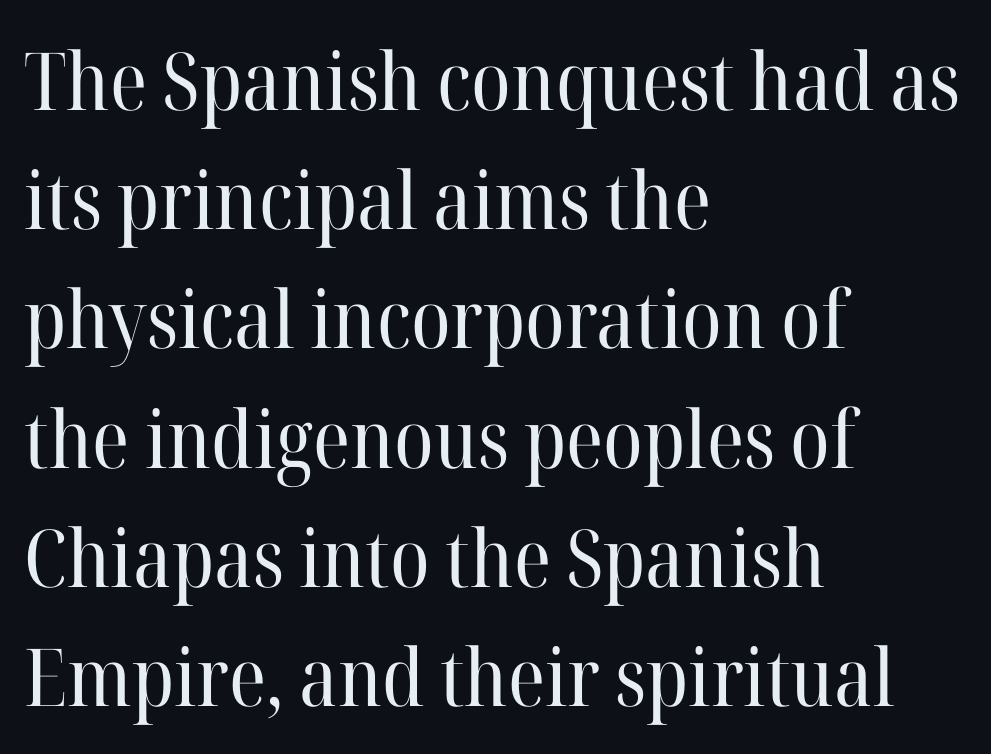
Is the type heavy? It reads as light-to-regular instead. The letters advance in unequal steps, a hallmark of proportional type. The letterforms sit shoulder to shoulder at normal distance. Serif or sans? Serif — the stroke terminals have little feet. The letters stand upright; this is a roman face.
